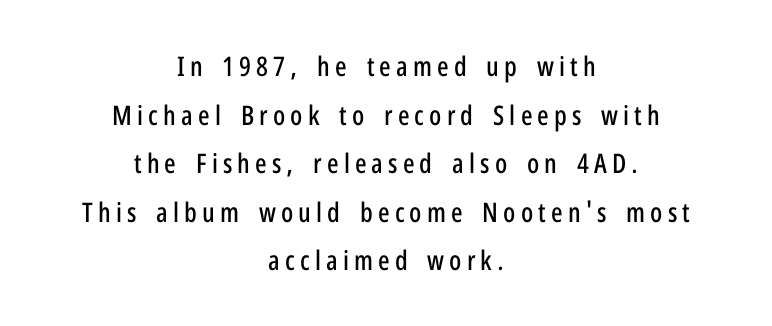
Q: Is the text italic (slanted)? A: No, it is upright.
Q: Is the text underlined? A: No.
Q: How is the paragraph aligned? A: Centered.
